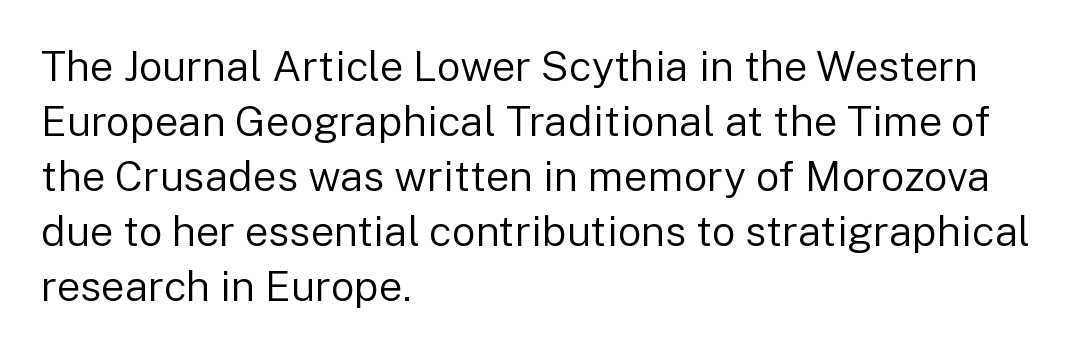
Q: Is the text bold? A: No.
Q: Is the text italic (slanted)? A: No, it is upright.
Q: Is the typeface a serif or a sans-serif typeface? A: Sans-serif.
Q: Is the text underlined? A: No.
Q: How is the paragraph aligned? A: Left-aligned.
Q: Is the spacing between letters normal or unusually wide? A: Normal.
Q: Is the spacing between lines tight, normal or loose? A: Normal.
Q: Width (condensed, normal, or wide)? A: Normal.
Q: Stroke contrast? A: Low.
Q: x-height? A: Medium.
Q: Monospaced? A: No.
